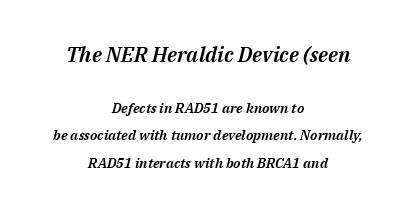
{"italic": "yes", "lean": "right", "slant_degrees": 14, "underline": "no", "align": "center", "line_spacing": "loose", "line_spacing_ratio": 1.96, "letter_spacing": "normal", "letter_spacing_em": 0.0, "larger_block": "first", "size_ratio": 1.5, "glyph_px": 21}
